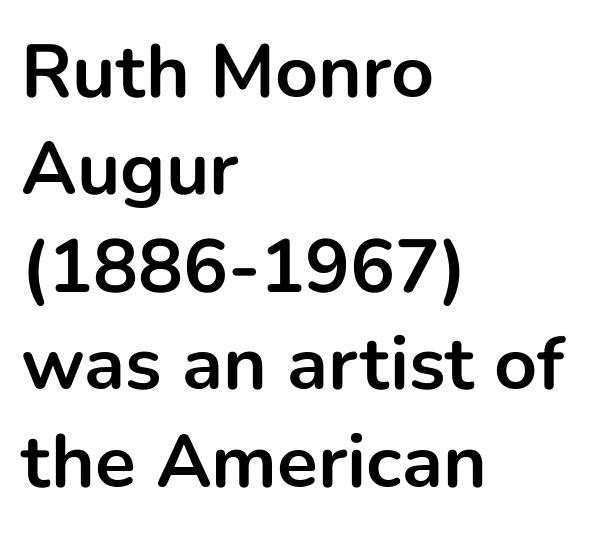
Strokes here are thick enough to call this a true bold. A typesetter would call this zero additional tracking. The passage shown stacks its lines at a standard gap. A typesetter would mark this as roman, not italic. A classic flush-left, rag-right setting is used for this passage.
